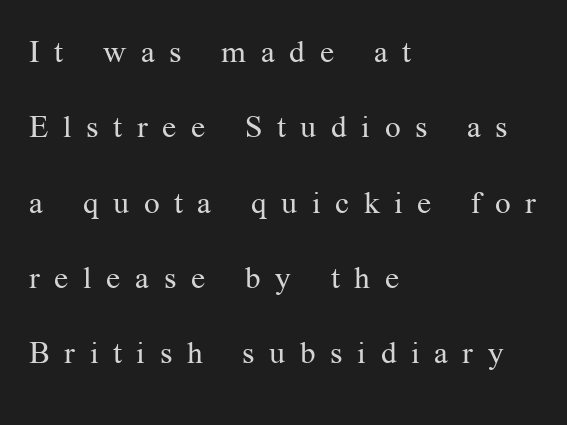
{"serif": "yes", "italic": "no", "bold": "no", "weight": "regular", "width": "normal", "stroke_contrast": "medium", "x_height": "medium", "monospaced": "no", "underline": "no", "align": "left", "line_spacing": "loose", "line_spacing_ratio": 2.43, "letter_spacing": "wide", "letter_spacing_em": 0.47, "glyph_px": 31}
